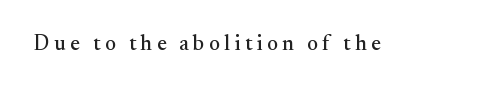
Q: Is the text italic (slanted)? A: No, it is upright.
Q: Is the text underlined? A: No.
Q: Is the spacing between letters normal or unusually wide? A: Unusually wide.
